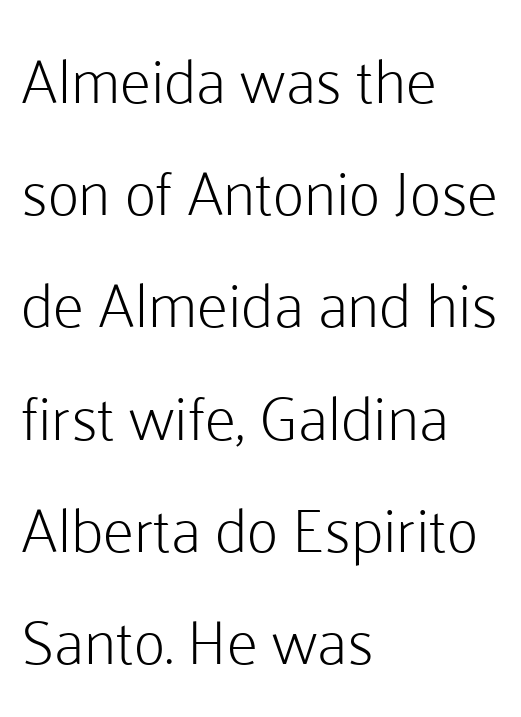
The image shows 62 px light sans-serif type, upright; set left-aligned, line spacing 1.81x, normal letter spacing, not underlined; low stroke contrast and a medium x-height.
